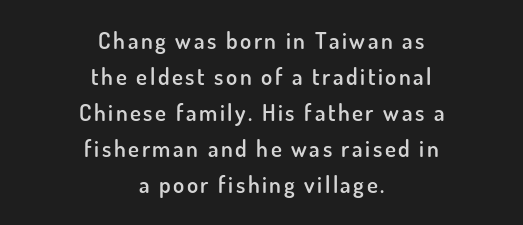
Q: Is the text bold? A: Semi-bold.
Q: Is the text italic (slanted)? A: No, it is upright.
Q: Is the text underlined? A: No.
Q: How is the paragraph aligned? A: Centered.
Q: Is the spacing between lines tight, normal or loose? A: Normal.
